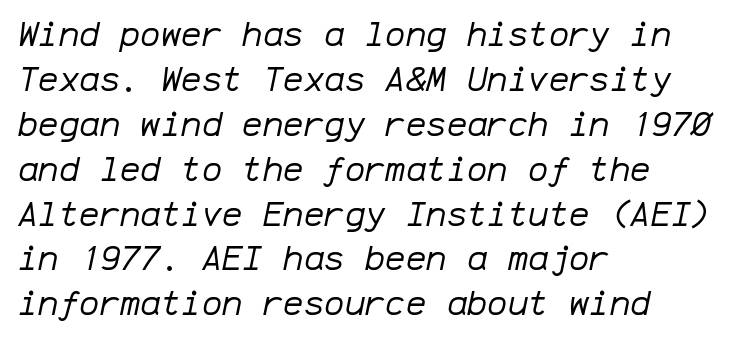
A typesetter would call this zero additional tracking. Descenders hang freely into open space. The ragged edge is on the right, which tells us the setting is flush left. In terms of posture, this sample is oblique. The rows are spaced the way most documents space them.
